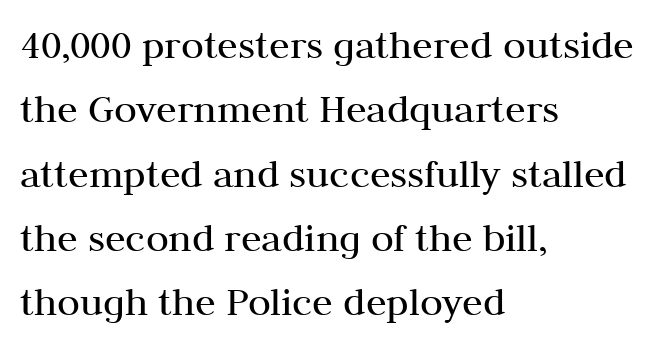
{"serif": "yes", "italic": "no", "bold": "no", "weight": "regular", "width": "normal", "stroke_contrast": "medium", "x_height": "medium", "monospaced": "no", "underline": "no", "align": "left", "line_spacing": "normal", "line_spacing_ratio": 1.53, "letter_spacing": "normal", "letter_spacing_em": 0.0, "glyph_px": 42}
